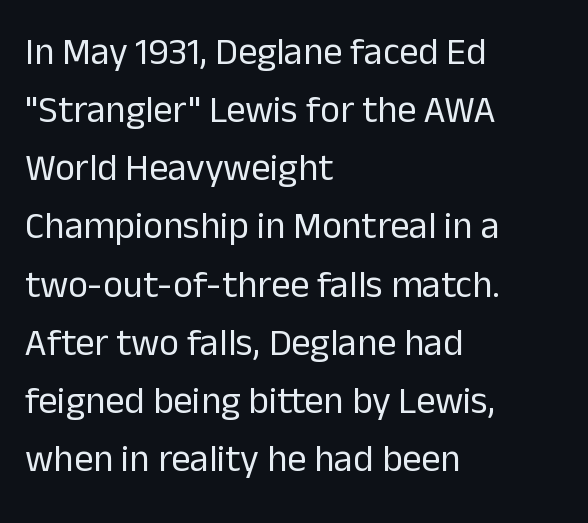
The image shows 38 px regular-weight sans-serif type, upright; set left-aligned, normal line spacing (1.53x), normal letter spacing, not underlined; low stroke contrast and a medium x-height.
